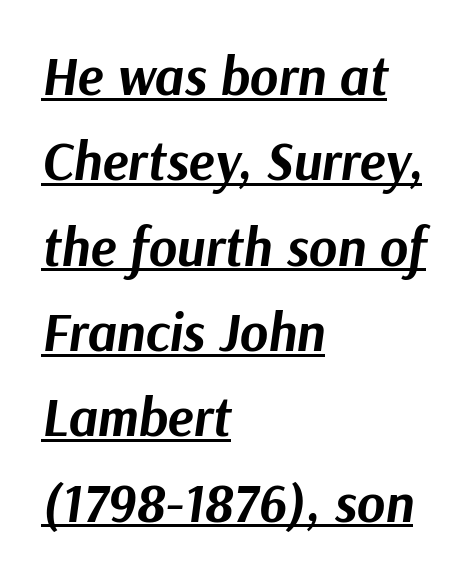
The image shows 54 px bold type, italic (leaning right); set left-aligned, normal line spacing (1.58x), normal letter spacing, underlined; medium stroke contrast and a medium x-height.
